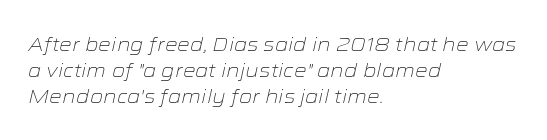
{"italic": "yes", "lean": "right", "slant_degrees": 12, "bold": "no", "underline": "no", "align": "left", "line_spacing": "normal", "line_spacing_ratio": 1.29, "letter_spacing": "normal", "letter_spacing_em": 0.0, "glyph_px": 20}
